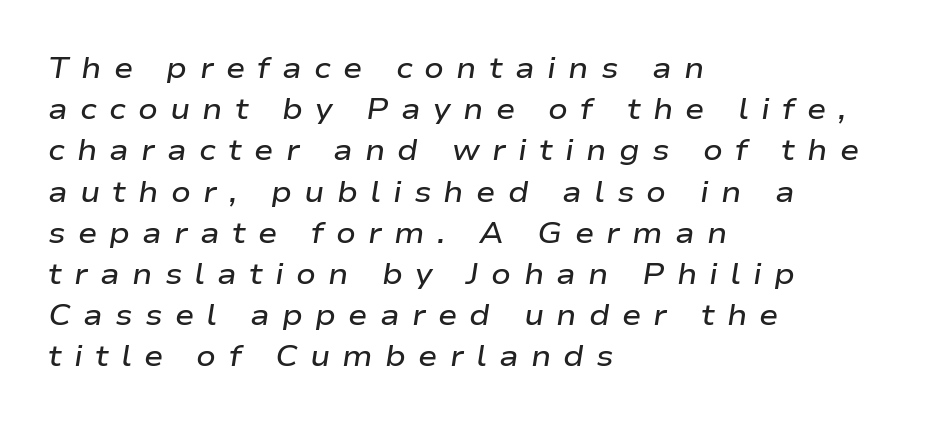
The image shows 29 px semibold, wide type, italic (leaning right); set left-aligned, normal line spacing (1.42x), unusually wide letter spacing (+0.42 em), not underlined; low stroke contrast and a medium x-height.
